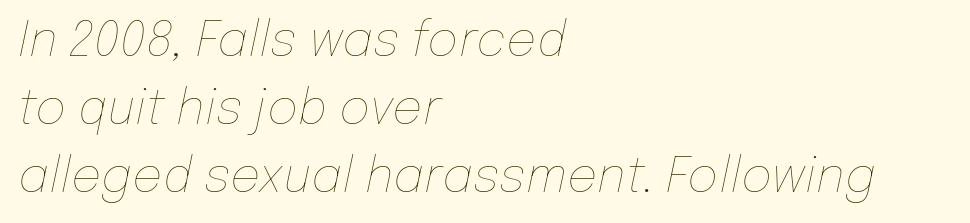
Here the designer chose a conventional face with non-uniform glyph widths. The foot of each line stays bare and open. Successive baselines arrive at the customary interval. Italic: yes, the glyphs are oblique. Weight: in the light-to-regular range.
